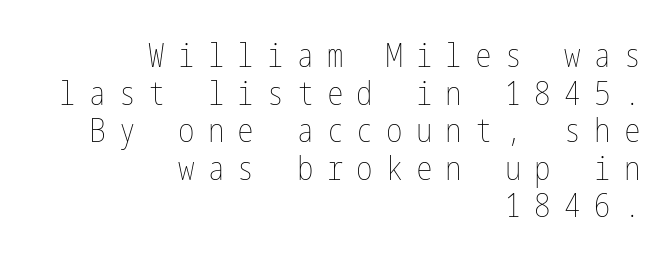
The image shows 33 px thin, condensed type, upright; set right-aligned, tight line spacing (1.14x), unusually wide letter spacing (+0.4 em), not underlined; low stroke contrast and a medium x-height.
